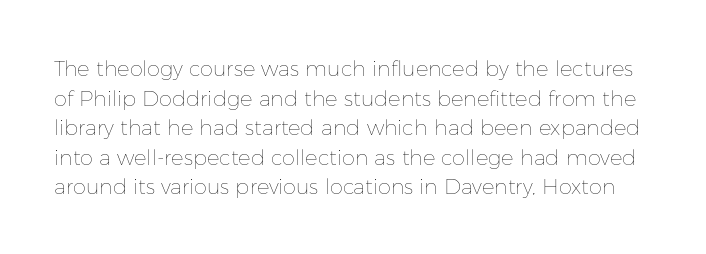
A typesetter would call this leading conventional body-copy spacing. In terms of letterspacing, this is plain default setting. Upright lettering throughout. The area under the type is left untouched. Bold? No — there's no thickening of the strokes.
